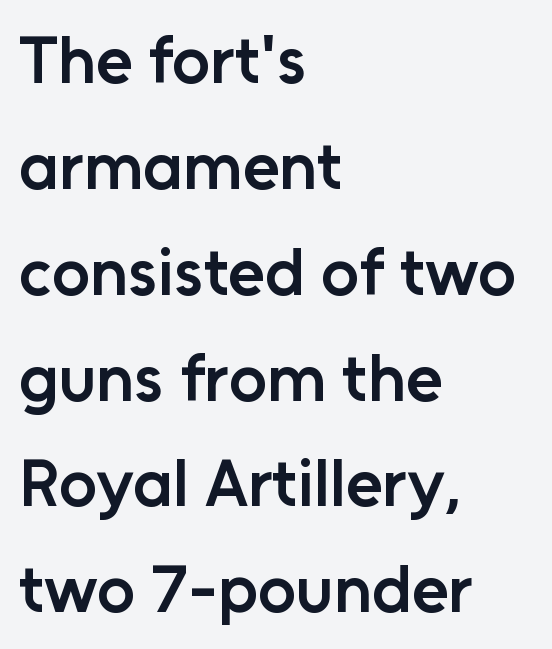
The characters look somewhat weighty, a semibold short of true bold. The leading is moderate, giving the passage an even texture. The passage shown is typeset with a sans-serif family. The lines are quadded left.
